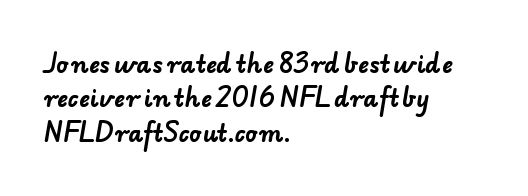
{"bold": "yes", "underline": "no", "align": "left", "line_spacing": "normal", "line_spacing_ratio": 1.49, "letter_spacing": "normal", "letter_spacing_em": 0.0, "glyph_px": 23}
